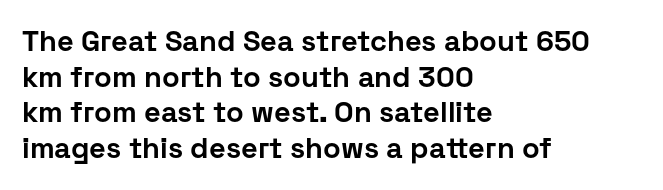
{"serif": "no", "italic": "no", "bold": "yes", "weight": "bold", "width": "normal", "stroke_contrast": "low", "x_height": "medium", "monospaced": "no", "underline": "no", "align": "left", "line_spacing_ratio": 1.23, "letter_spacing": "normal", "letter_spacing_em": 0.0, "glyph_px": 29}
